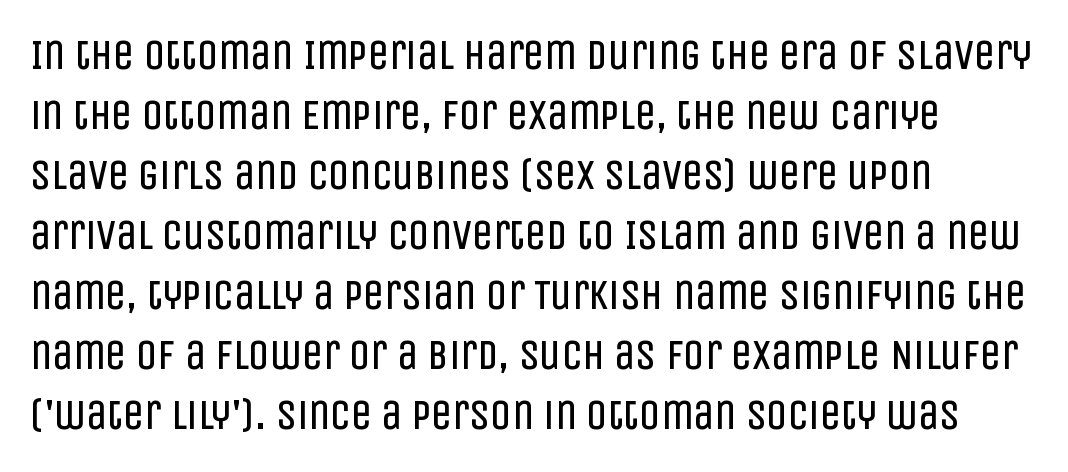
Q: Is the text bold? A: No.
Q: Is the text italic (slanted)? A: No, it is upright.
Q: Is the typeface a serif or a sans-serif typeface? A: Sans-serif.
Q: Is the text underlined? A: No.
Q: How is the paragraph aligned? A: Left-aligned.
Q: Is the spacing between letters normal or unusually wide? A: Normal.
Q: Is the spacing between lines tight, normal or loose? A: Normal.
Q: Width (condensed, normal, or wide)? A: Condensed.
Q: Stroke contrast? A: Low.
Q: x-height? A: Large.
Q: Monospaced? A: No.
